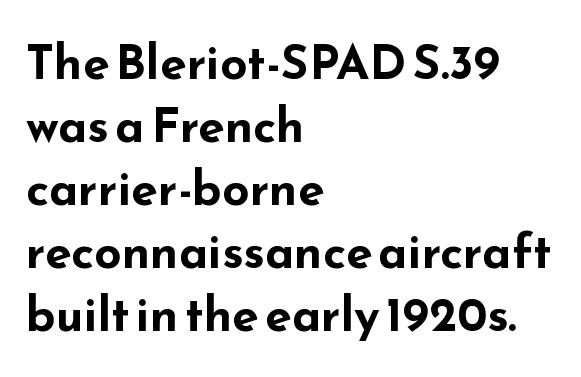
The specimen omits any rule beneath the text block's lines. What's the leading like? Ordinary, nothing unusual. Characters follow at the spacing the type designer built in. The typesetter chose a ragged-right arrangement here. These lines are composed in type without serifs. Pretty heavy lettering here — definitely bold.
